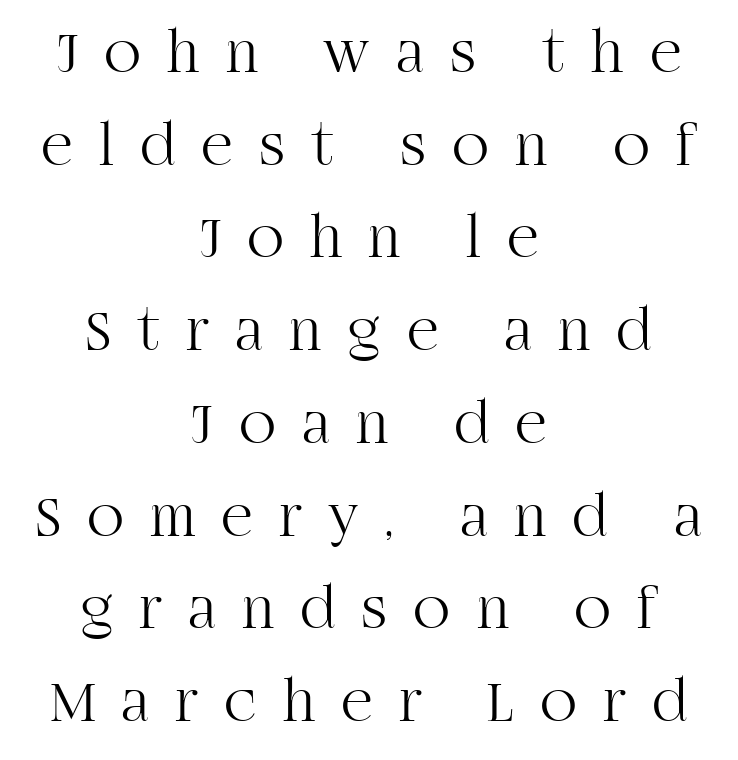
{"serif": "yes", "italic": "no", "bold": "no", "weight": "light", "width": "normal", "stroke_contrast": "high", "x_height": "large", "monospaced": "no", "underline": "no", "align": "center", "line_spacing": "normal", "line_spacing_ratio": 1.52, "letter_spacing": "wide", "letter_spacing_em": 0.43, "glyph_px": 61}
